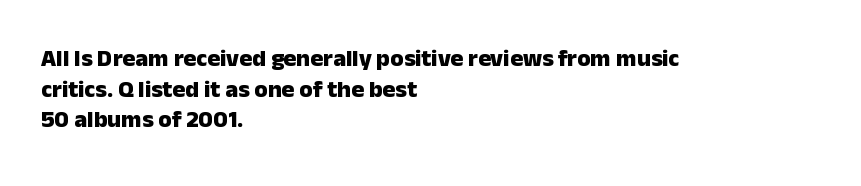
{"italic": "no", "bold": "yes", "underline": "no", "align": "left", "line_spacing": "normal", "line_spacing_ratio": 1.28, "letter_spacing": "normal", "letter_spacing_em": 0.0, "glyph_px": 24}
